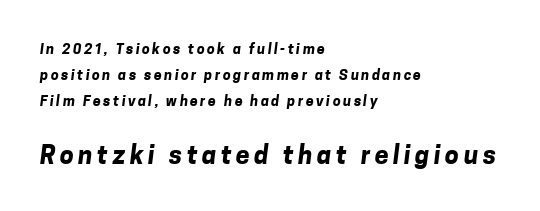
Q: Is the text bold? A: Yes.
Q: Is the text underlined? A: No.
Q: How is the paragraph aligned? A: Left-aligned.
Q: Which block of text is set in a larger size, the first (top) or the second (bottom)? A: The second (bottom) one.
